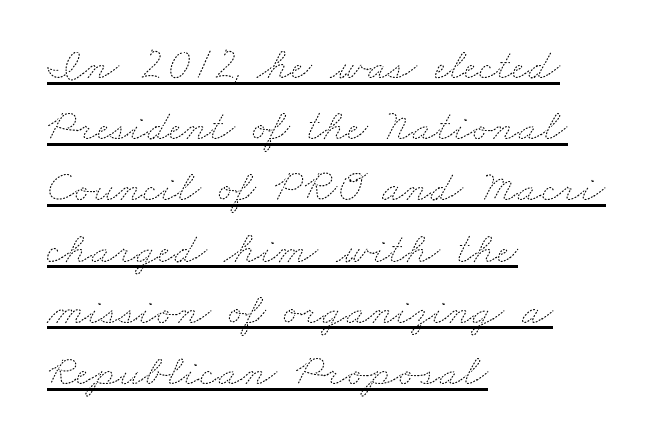
The image shows 45 px thin, wide type; set left-aligned, normal line spacing (1.36x), normal letter spacing, underlined; medium stroke contrast and a small x-height.
